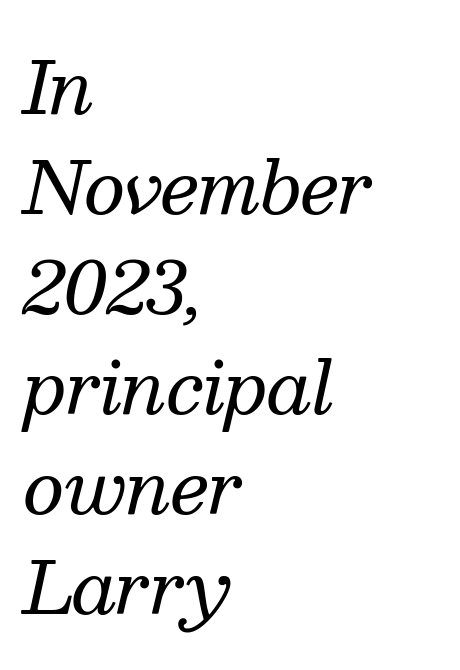
Q: Is the text bold? A: No.
Q: Is the text italic (slanted)? A: Yes, it leans right by about 13 degrees.
Q: Is the typeface a serif or a sans-serif typeface? A: Serif.
Q: Is the text underlined? A: No.
Q: How is the paragraph aligned? A: Left-aligned.
Q: Is the spacing between letters normal or unusually wide? A: Normal.
Q: Is the spacing between lines tight, normal or loose? A: Normal.
Q: Width (condensed, normal, or wide)? A: Normal.
Q: Stroke contrast? A: Medium.
Q: x-height? A: Medium.
Q: Monospaced? A: No.
